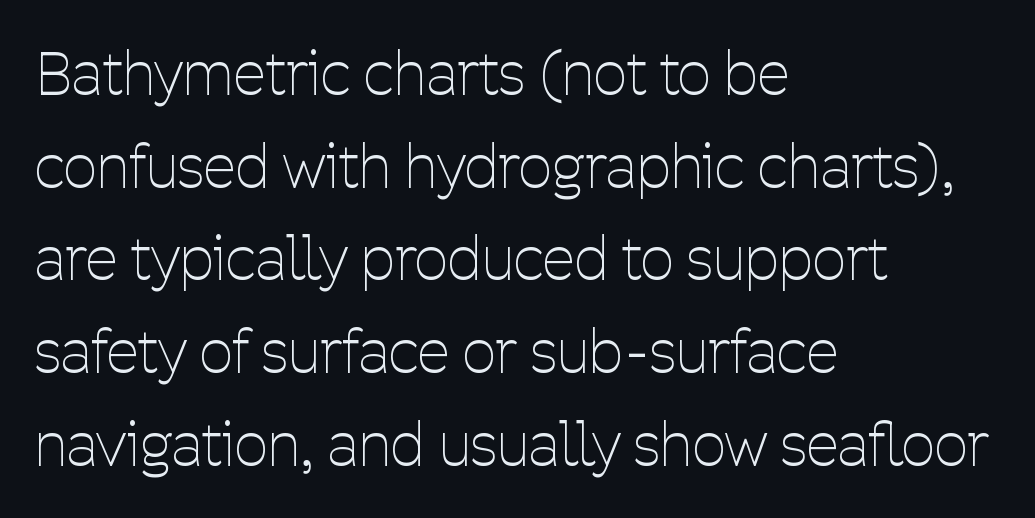
{"serif": "no", "italic": "no", "bold": "no", "weight": "thin", "width": "condensed", "stroke_contrast": "low", "x_height": "medium", "monospaced": "no", "underline": "no", "align": "left", "line_spacing": "normal", "line_spacing_ratio": 1.57, "letter_spacing": "normal", "letter_spacing_em": 0.0, "glyph_px": 59}
